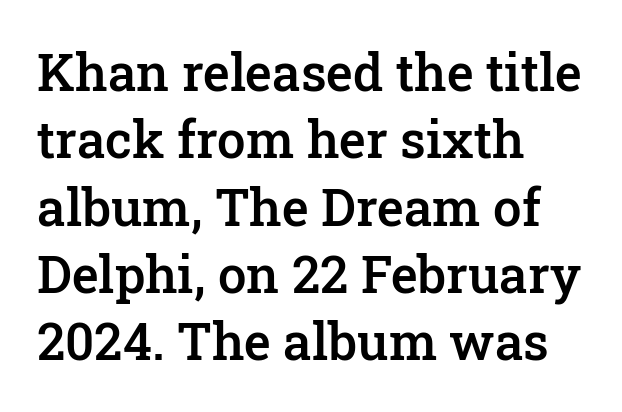
{"serif": "yes", "italic": "no", "bold": "semi", "weight": "semibold", "width": "normal", "stroke_contrast": "low", "x_height": "medium", "monospaced": "no", "underline": "no", "align": "left", "line_spacing": "normal", "line_spacing_ratio": 1.32, "letter_spacing": "normal", "letter_spacing_em": 0.0, "glyph_px": 51}
